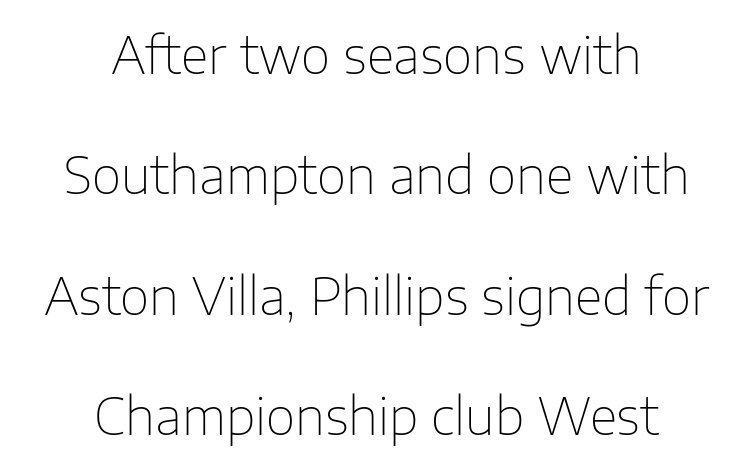
Q: Is the text bold? A: No.
Q: Is the text italic (slanted)? A: No, it is upright.
Q: Is the typeface a serif or a sans-serif typeface? A: Sans-serif.
Q: Is the text underlined? A: No.
Q: How is the paragraph aligned? A: Centered.
Q: Is the spacing between letters normal or unusually wide? A: Normal.
Q: Is the spacing between lines tight, normal or loose? A: Loose.
Q: Width (condensed, normal, or wide)? A: Normal.
Q: Stroke contrast? A: Low.
Q: x-height? A: Medium.
Q: Monospaced? A: No.
